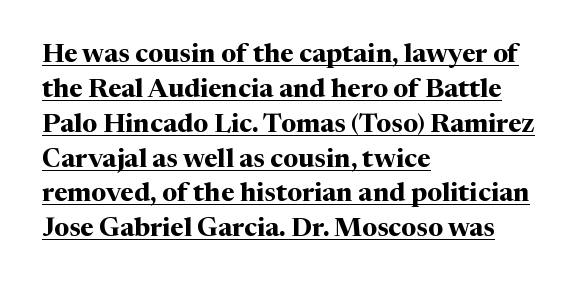
The image shows 26 px bold type, upright; set left-aligned, normal line spacing (1.34x), normal letter spacing, underlined.
